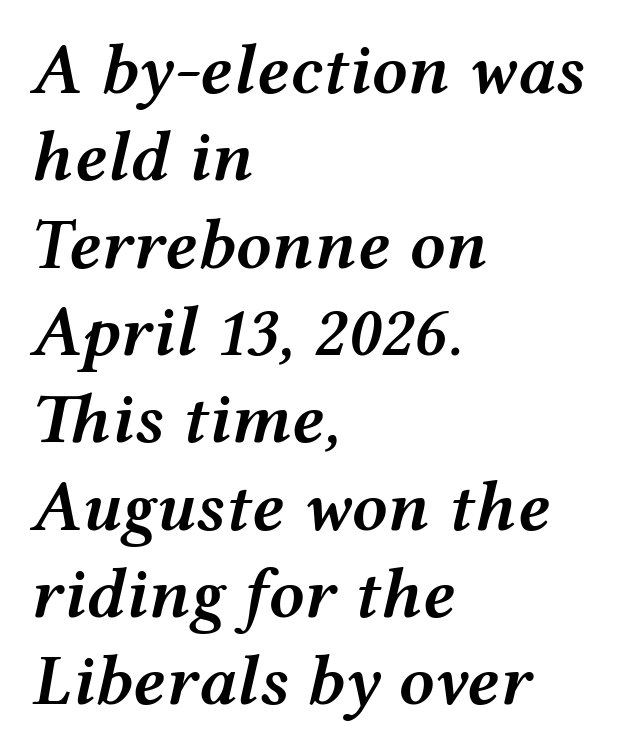
{"italic": "yes", "lean": "right", "slant_degrees": 12, "bold": "semi", "weight": "semibold", "width": "wide", "stroke_contrast": "medium", "x_height": "medium", "monospaced": "no", "underline": "no", "align": "left", "line_spacing_ratio": 1.23, "letter_spacing": "normal", "letter_spacing_em": 0.0, "glyph_px": 71}
